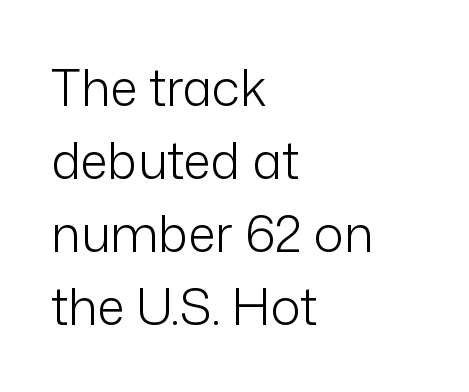
The face used here is proportionally spaced, like ordinary book or web type. Is the block centered? No — it sits flush against the left margin. This sample keeps an unexceptional amount of space between lines. I'd call this a sans setting — the letters go barefoot.
